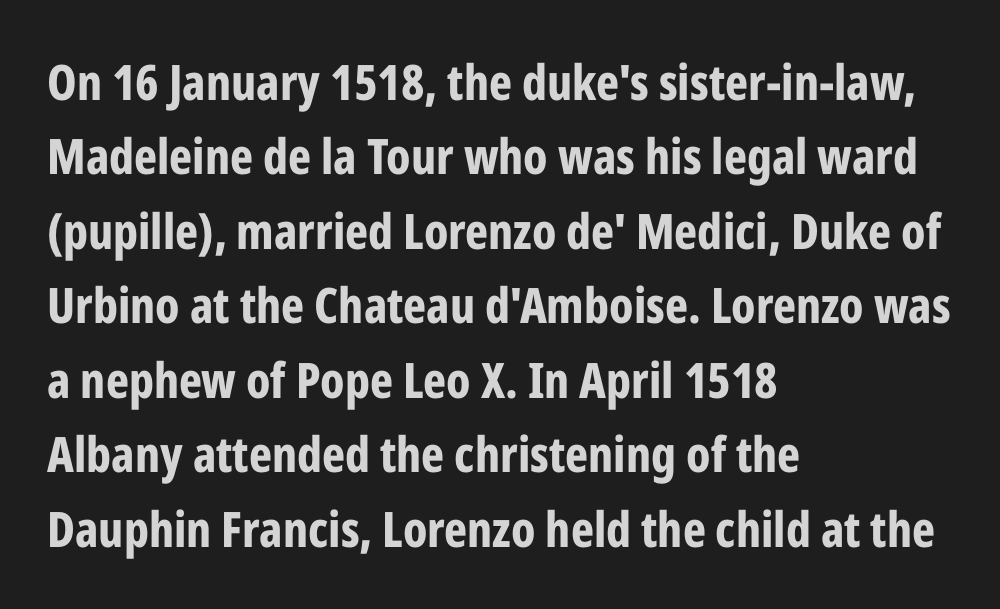
{"serif": "no", "italic": "no", "bold": "yes", "weight": "bold", "width": "condensed", "stroke_contrast": "low", "x_height": "medium", "monospaced": "no", "underline": "no", "align": "left", "line_spacing": "normal", "line_spacing_ratio": 1.52, "letter_spacing": "normal", "letter_spacing_em": 0.0, "glyph_px": 49}
